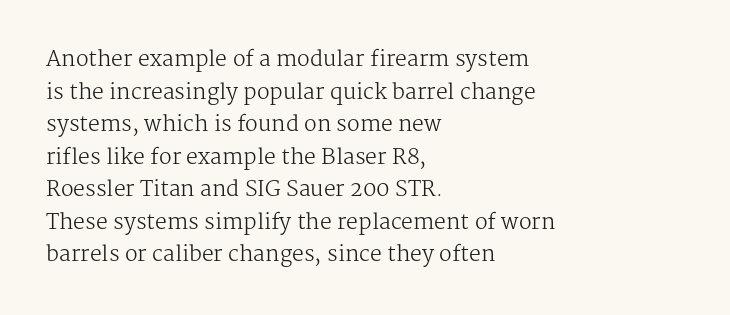
Q: Is the text bold? A: No.
Q: Is the text italic (slanted)? A: No, it is upright.
Q: Is the text underlined? A: No.
Q: How is the paragraph aligned? A: Left-aligned.
Q: Is the spacing between letters normal or unusually wide? A: Normal.
Q: Is the spacing between lines tight, normal or loose? A: Normal.
